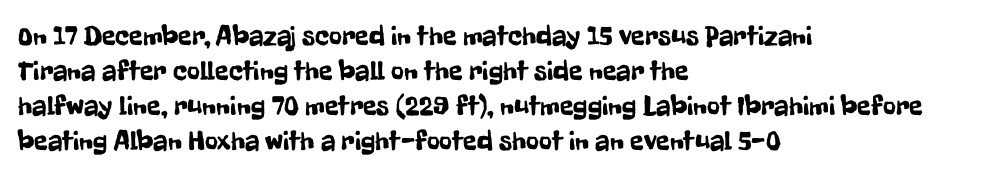
Q: Is the text italic (slanted)? A: No, it is upright.
Q: Is the typeface a serif or a sans-serif typeface? A: Sans-serif.
Q: Is the text underlined? A: No.
Q: How is the paragraph aligned? A: Left-aligned.
Q: Is the spacing between letters normal or unusually wide? A: Normal.
Q: Is the spacing between lines tight, normal or loose? A: Normal.
Q: Width (condensed, normal, or wide)? A: Condensed.
Q: Stroke contrast? A: Low.
Q: x-height? A: Medium.
Q: Monospaced? A: No.
